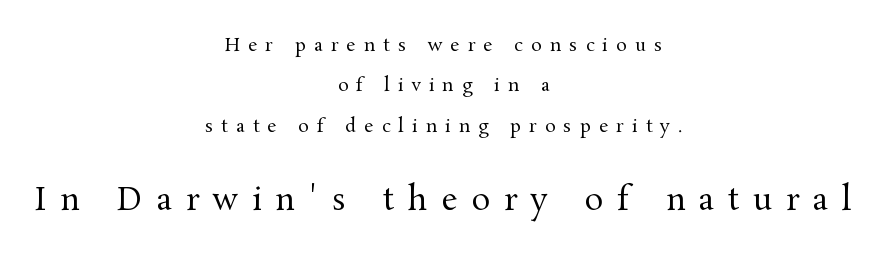
The image shows 31 px regular-weight serif type, upright; set centered, loose line spacing (2.24x), unusually wide letter spacing (+0.45 em), not underlined; the second (bottom) block is 1.72x larger; medium stroke contrast and a medium x-height.
